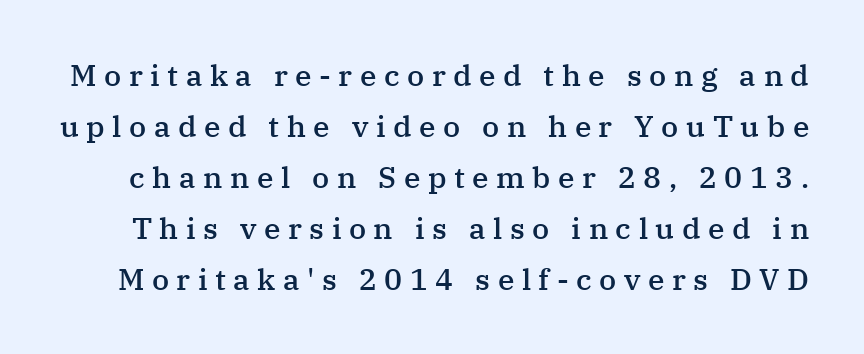
{"serif": "yes", "italic": "no", "bold": "semi", "weight": "semibold", "width": "normal", "stroke_contrast": "medium", "x_height": "medium", "monospaced": "no", "underline": "no", "line_spacing": "normal", "line_spacing_ratio": 1.7, "letter_spacing": "wide", "letter_spacing_em": 0.25, "glyph_px": 30}
